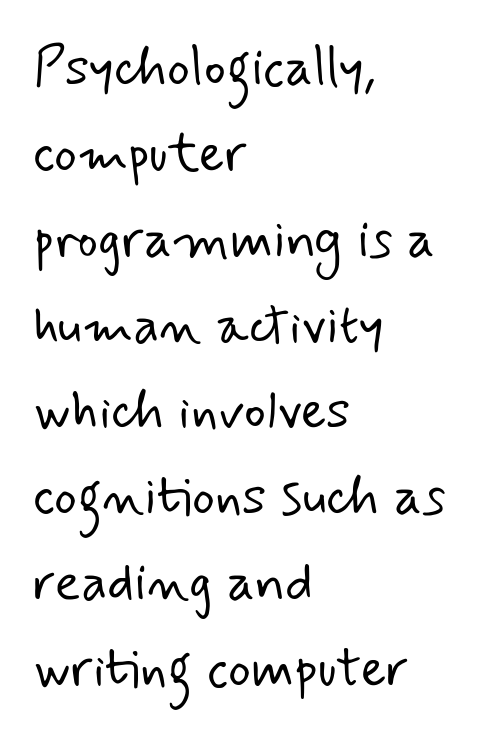
{"serif": "no", "bold": "no", "weight": "light", "width": "normal", "stroke_contrast": "low", "x_height": "small", "monospaced": "no", "underline": "no", "align": "left", "line_spacing": "normal", "line_spacing_ratio": 1.59, "letter_spacing": "normal", "letter_spacing_em": 0.0, "glyph_px": 54}
